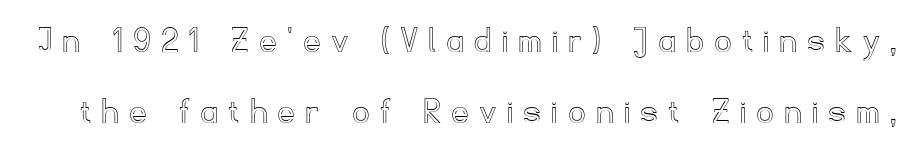
{"italic": "no", "width": "normal", "x_height": "small", "monospaced": "no", "underline": "no", "line_spacing_ratio": 1.82, "letter_spacing": "wide", "letter_spacing_em": 0.31, "glyph_px": 39}
